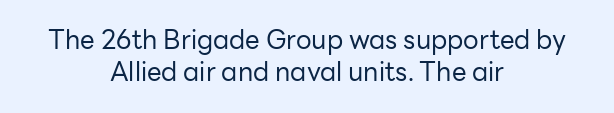
Q: Is the text bold? A: No.
Q: Is the text italic (slanted)? A: No, it is upright.
Q: Is the text underlined? A: No.
Q: How is the paragraph aligned? A: Centered.
Q: Is the spacing between letters normal or unusually wide? A: Normal.
